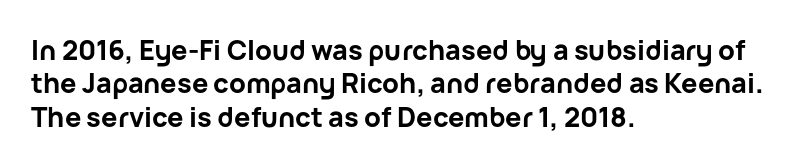
Q: Is the text bold? A: Yes.
Q: Is the text italic (slanted)? A: No, it is upright.
Q: Is the text underlined? A: No.
Q: How is the paragraph aligned? A: Left-aligned.
Q: Is the spacing between letters normal or unusually wide? A: Normal.
